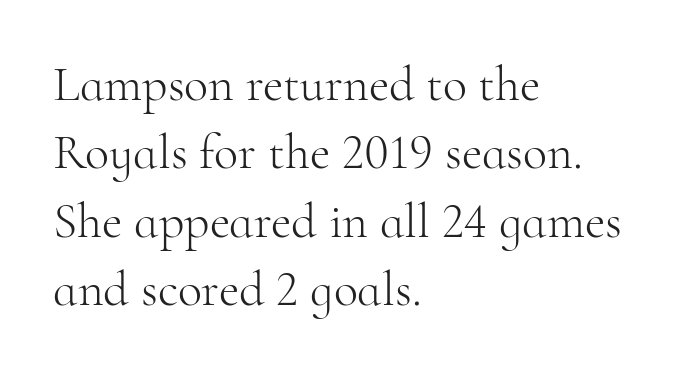
The string is rendered with underlining switched off. Is this a heavy cut? Hardly; it is regular or lighter. Standard letterfit; no display-style spreading of the glyphs. Upright lettering throughout. Unlike a clean sans, this face finishes its strokes with serifs. Proportional: the letters do not fall into vertical columns.
